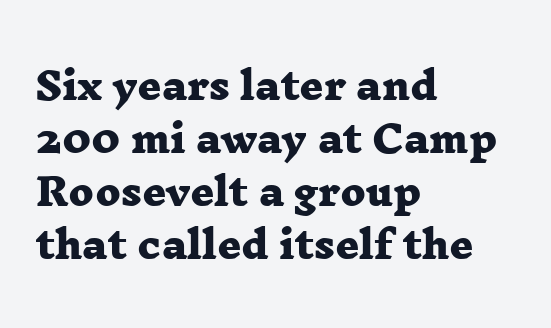
Set as a true bold cut, around the 700 mark. These lines stack with their left ends in a neat column. Serifs: yes, visible at the terminals of the letterforms. Does the leading feel generous? No, just average.
